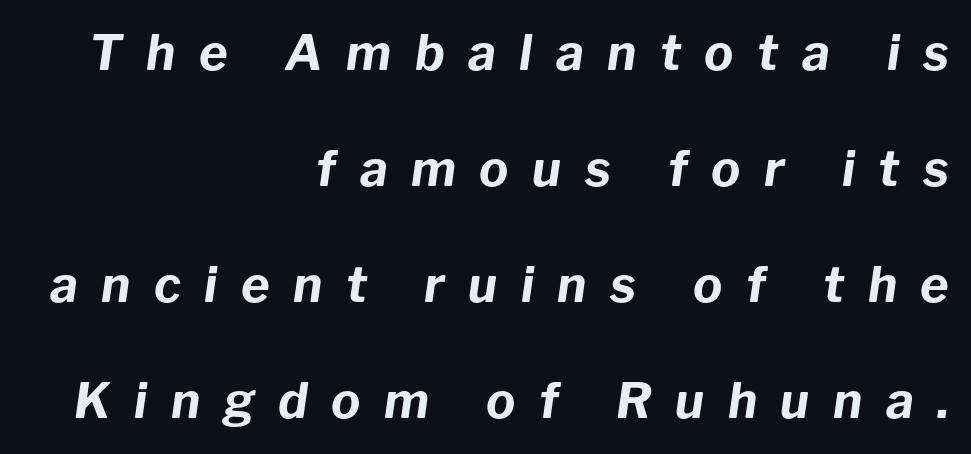
The rendering uses natural spacing where letterforms have individual widths. The type is letterspaced generously, with wide tracking. The paragraph has a hard right edge and a soft left edge. The sample has been set heavy, in full bold. Letters rest on an invisible, unmarked baseline.
